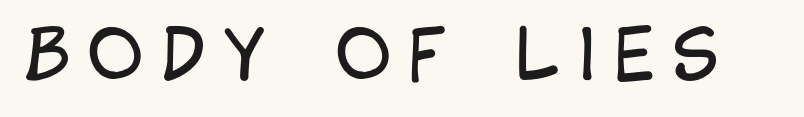
{"serif": "no", "italic": "no", "bold": "no", "weight": "regular", "width": "condensed", "stroke_contrast": "low", "x_height": "large", "monospaced": "no", "underline": "no", "letter_spacing": "wide", "letter_spacing_em": 0.24, "glyph_px": 69}
